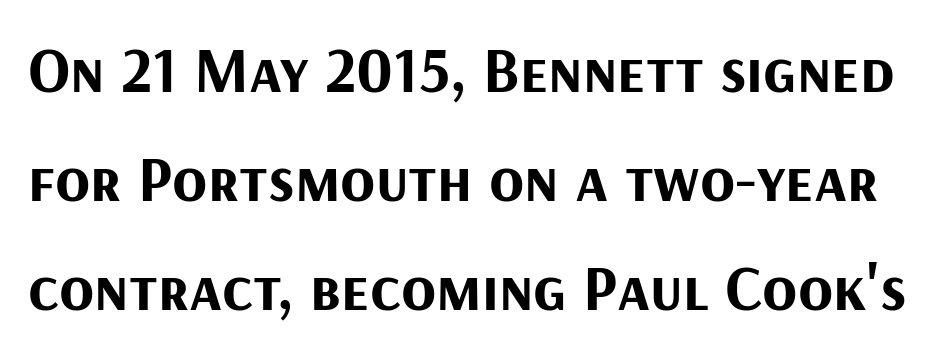
The image shows 64 px bold sans-serif type, upright; set normal line spacing (1.7x), normal letter spacing, not underlined; medium stroke contrast and a medium x-height.
